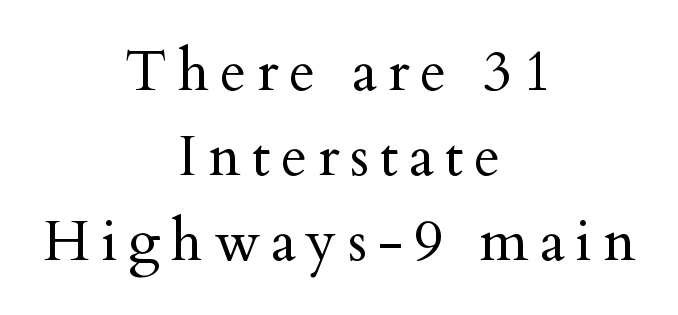
Q: Is the text bold? A: No.
Q: Is the text italic (slanted)? A: No, it is upright.
Q: Is the typeface a serif or a sans-serif typeface? A: Serif.
Q: Is the text underlined? A: No.
Q: How is the paragraph aligned? A: Centered.
Q: Is the spacing between lines tight, normal or loose? A: Normal.
Q: Width (condensed, normal, or wide)? A: Normal.
Q: Stroke contrast? A: Medium.
Q: x-height? A: Small.
Q: Monospaced? A: No.
